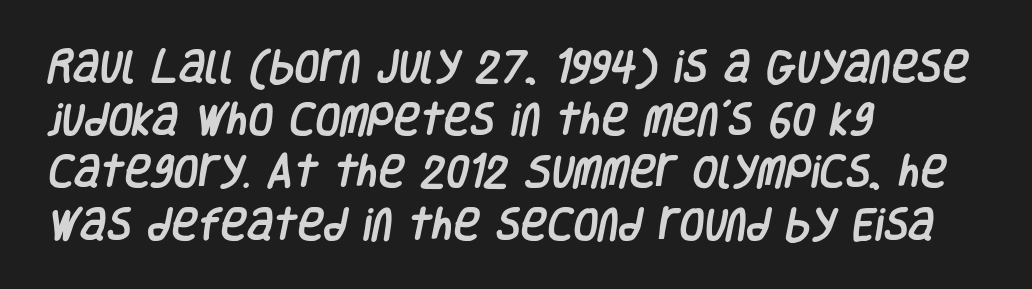
{"serif": "no", "width": "condensed", "stroke_contrast": "low", "x_height": "large", "monospaced": "no", "underline": "no", "align": "left", "line_spacing": "normal", "line_spacing_ratio": 1.46, "letter_spacing": "normal", "letter_spacing_em": 0.0, "glyph_px": 36}
